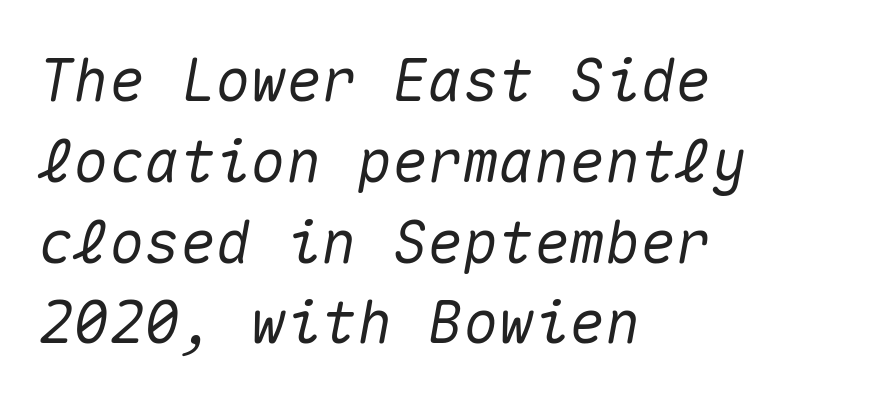
{"italic": "yes", "lean": "right", "slant_degrees": 10, "width": "normal", "stroke_contrast": "medium", "x_height": "medium", "monospaced": "yes", "underline": "no", "align": "left", "line_spacing": "normal", "line_spacing_ratio": 1.37, "letter_spacing": "normal", "letter_spacing_em": 0.0, "glyph_px": 59}
